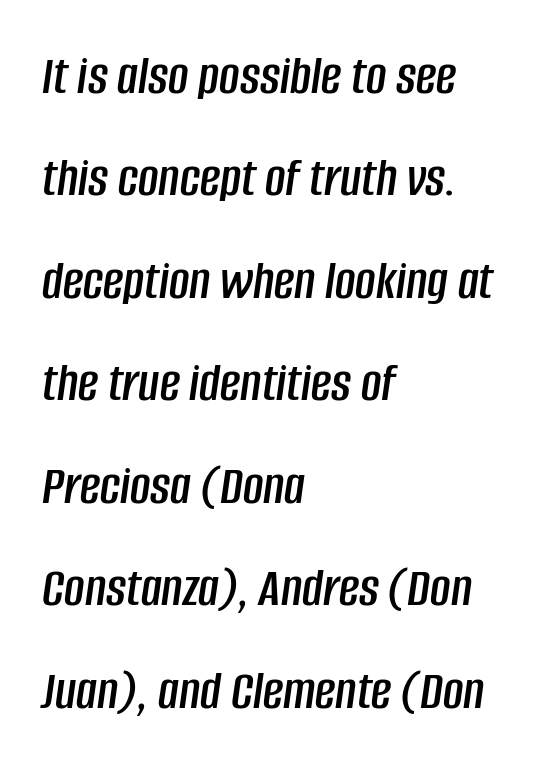
{"italic": "yes", "lean": "right", "slant_degrees": 8, "width": "condensed", "stroke_contrast": "low", "x_height": "large", "monospaced": "no", "underline": "no", "align": "left", "line_spacing_ratio": 1.83, "letter_spacing": "normal", "letter_spacing_em": 0.0, "glyph_px": 56}
